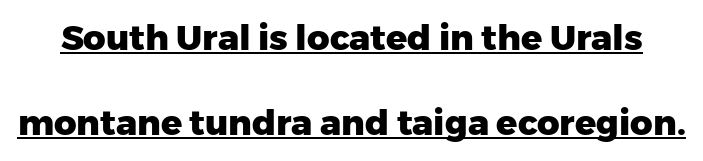
The rendered words wear a rule along their underside. Ordinary non-slanted type is in use. You can tell from the bare stems that sans-serif type was used. Typesetter's note: full bold, strokes at maximum text heaviness. Nobody touched the tracking dial on this one.
